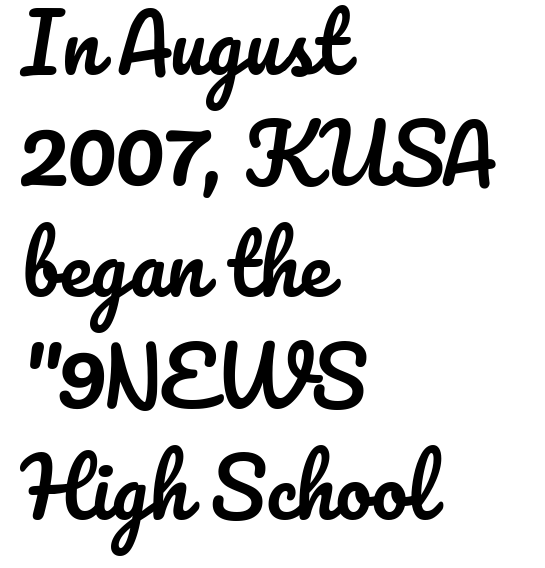
Nobody touched the tracking dial on this one. Line starts are locked; line ends wander. Honestly, the row spacing looks completely unremarkable. Looks like regular typesetting: each glyph gets only the width it needs.
